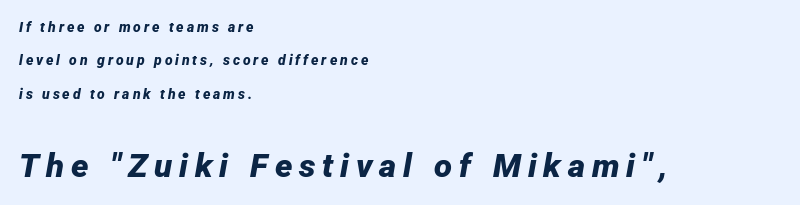
{"italic": "yes", "lean": "right", "slant_degrees": 12, "bold": "yes", "weight": "bold", "width": "normal", "stroke_contrast": "low", "x_height": "medium", "monospaced": "no", "underline": "no", "align": "left", "line_spacing": "loose", "line_spacing_ratio": 2.39, "letter_spacing": "wide", "letter_spacing_em": 0.21, "larger_block": "second", "size_ratio": 2.36, "glyph_px": 33}
